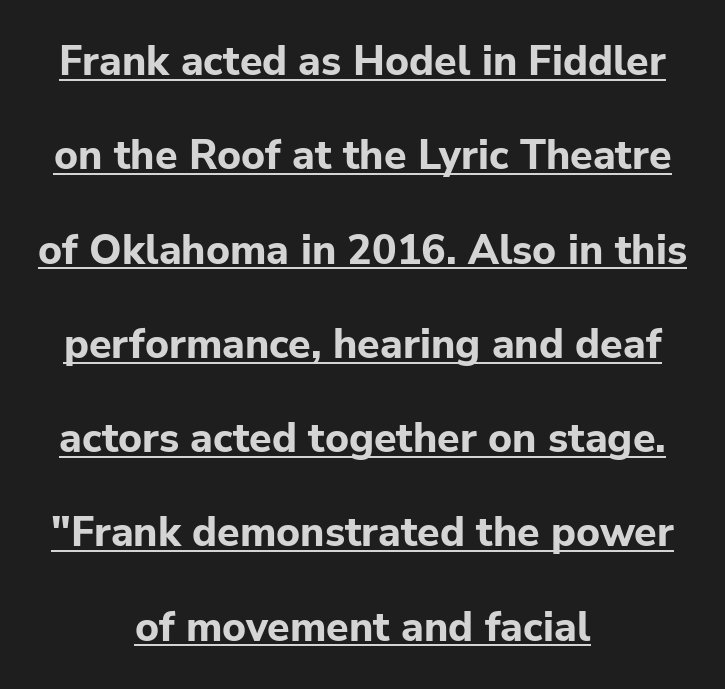
The image shows 41 px bold sans-serif type, upright; set centered, loose line spacing (2.3x), normal letter spacing, underlined; low stroke contrast and a medium x-height.
